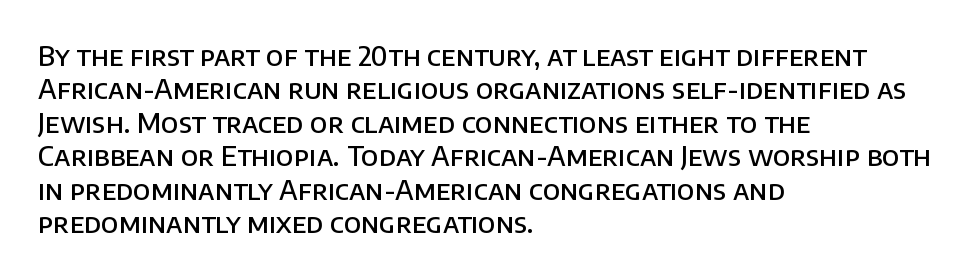
{"italic": "no", "bold": "semi", "underline": "no", "align": "left", "line_spacing_ratio": 1.24, "letter_spacing": "normal", "letter_spacing_em": 0.0, "glyph_px": 27}
